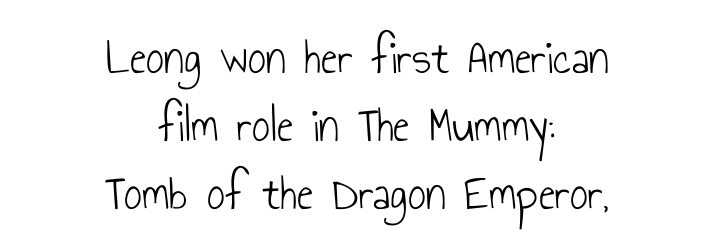
The specimen reads as upright at a glance. Looks like regular typesetting: each glyph gets only the width it needs. There is no visible air inserted between adjacent glyphs. The letters look calm and open, with moderate or lighter stems. Each line is balanced around a shared central axis.
